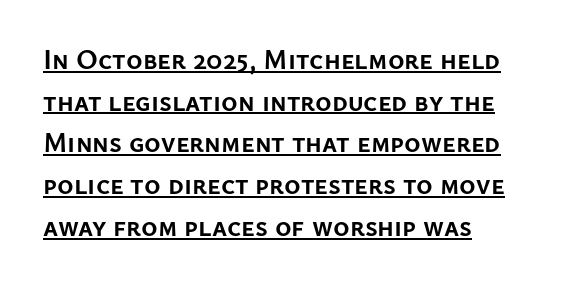
{"serif": "no", "italic": "no", "bold": "yes", "weight": "semibold", "width": "normal", "stroke_contrast": "low", "x_height": "medium", "monospaced": "no", "underline": "yes", "align": "left", "line_spacing": "normal", "line_spacing_ratio": 1.49, "letter_spacing": "normal", "letter_spacing_em": 0.0, "glyph_px": 28}
